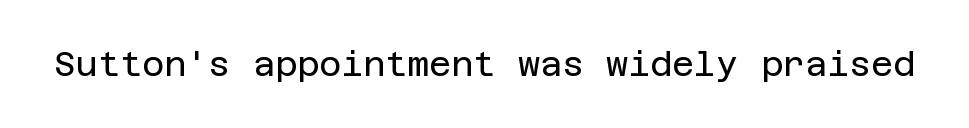
Q: Is the text bold? A: No.
Q: Is the text italic (slanted)? A: No, it is upright.
Q: Is the typeface a serif or a sans-serif typeface? A: Sans-serif.
Q: Is the text underlined? A: No.
Q: Is the spacing between letters normal or unusually wide? A: Normal.
Q: Width (condensed, normal, or wide)? A: Normal.
Q: Stroke contrast? A: Low.
Q: x-height? A: Large.
